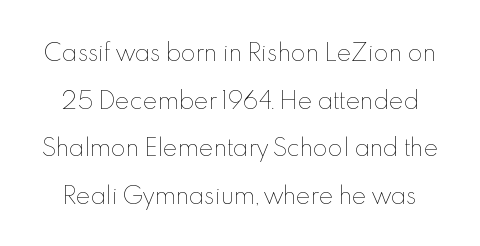
{"italic": "no", "bold": "no", "underline": "no", "line_spacing": "loose", "line_spacing_ratio": 2.16, "letter_spacing": "normal", "letter_spacing_em": 0.0, "glyph_px": 22}
